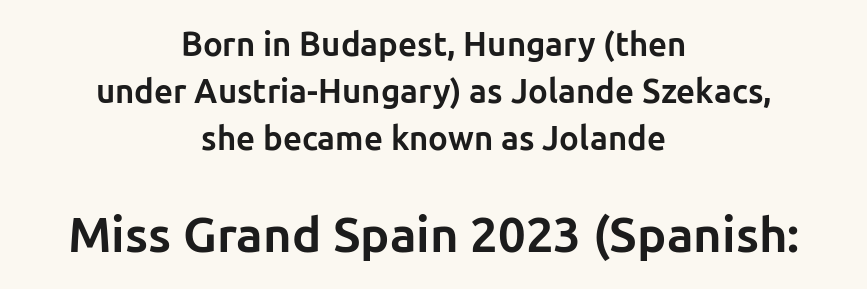
{"serif": "no", "italic": "no", "bold": "yes", "weight": "bold", "width": "normal", "stroke_contrast": "low", "x_height": "medium", "monospaced": "no", "underline": "no", "align": "center", "line_spacing": "normal", "line_spacing_ratio": 1.43, "letter_spacing": "normal", "letter_spacing_em": 0.0, "larger_block": "second", "size_ratio": 1.48, "glyph_px": 49}
